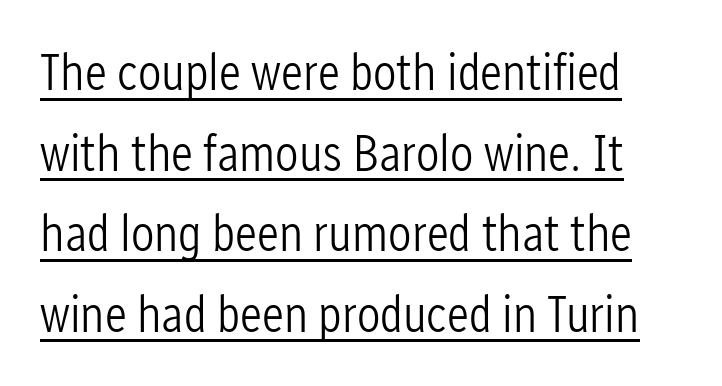
Typographically, this falls in the sans-serif category. Do the letters lean? They stand straight. The strokes carry an ordinary text weight at most. The lettering is marked with a stroke running underneath it. The leading is moderate, giving the passage an even texture. The letters advance in unequal steps, a hallmark of proportional type.
